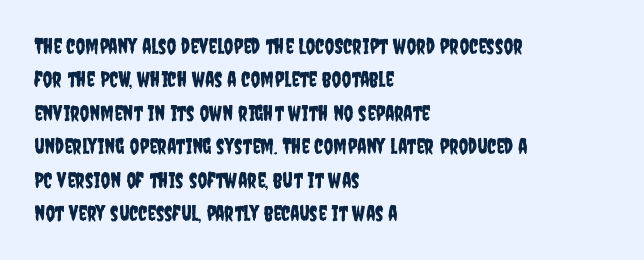
{"italic": "no", "underline": "no", "align": "left", "line_spacing": "normal", "line_spacing_ratio": 1.59, "letter_spacing": "normal", "letter_spacing_em": 0.0, "glyph_px": 21}
